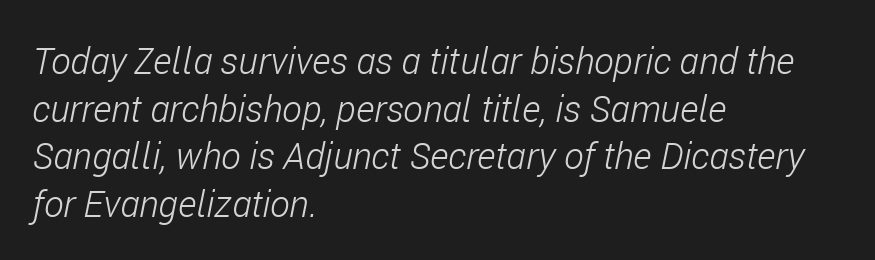
The image shows 37 px light, condensed type, italic (leaning right); set left-aligned, normal line spacing (1.29x), normal letter spacing, not underlined; low stroke contrast and a medium x-height.
